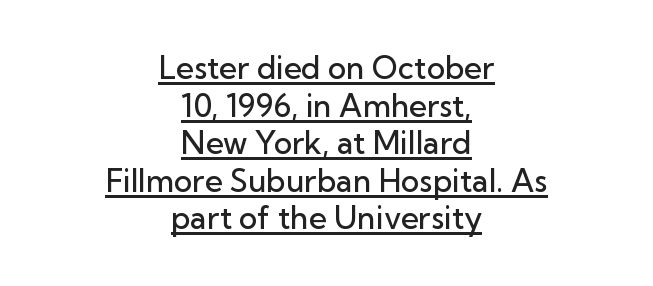
{"serif": "no", "italic": "no", "bold": "semi", "weight": "semibold", "width": "normal", "stroke_contrast": "low", "x_height": "medium", "monospaced": "no", "underline": "yes", "align": "center", "line_spacing_ratio": 1.21, "letter_spacing": "normal", "letter_spacing_em": 0.0, "glyph_px": 31}
